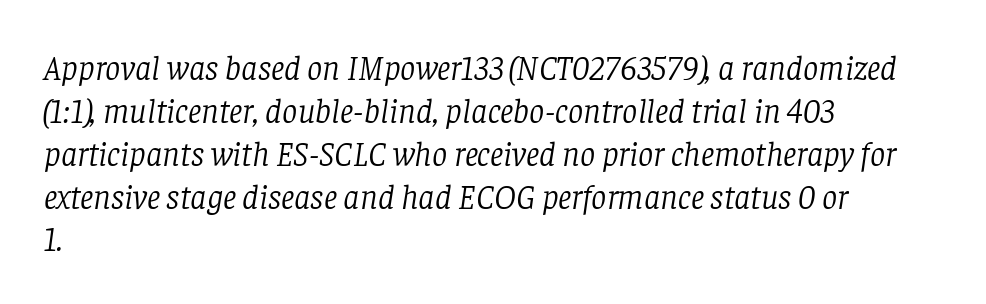
The image shows 34 px light serif type, italic (leaning right); set left-aligned, normal line spacing (1.26x), normal letter spacing, not underlined; low stroke contrast and a large x-height.
